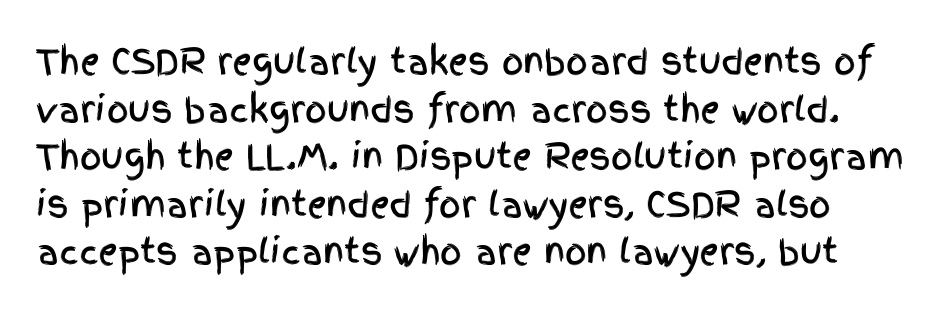
Q: Is the text italic (slanted)? A: No, it is upright.
Q: Is the typeface a serif or a sans-serif typeface? A: Sans-serif.
Q: Is the text underlined? A: No.
Q: Is the spacing between letters normal or unusually wide? A: Normal.
Q: Is the spacing between lines tight, normal or loose? A: Normal.
Q: Width (condensed, normal, or wide)? A: Condensed.
Q: x-height? A: Large.
Q: Monospaced? A: No.
